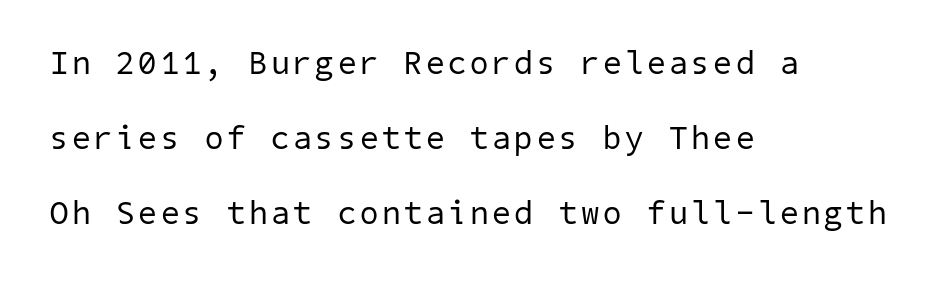
The image shows 33 px regular-weight sans-serif type; set left-aligned, loose line spacing (2.27x), not underlined; low stroke contrast and a medium x-height.
